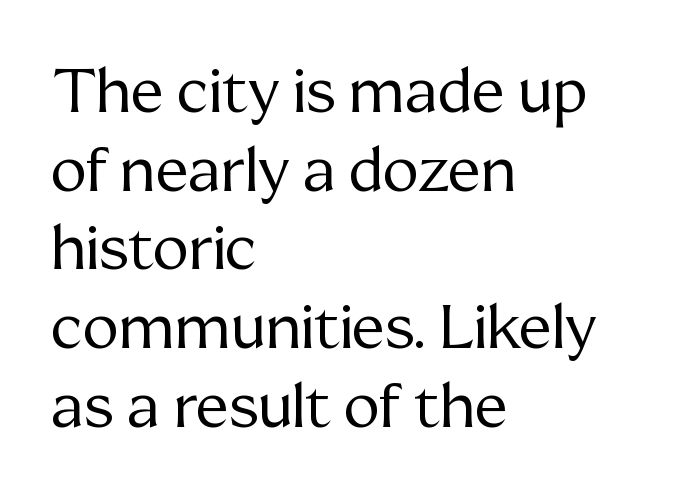
The rendering uses natural spacing where letterforms have individual widths. The block of text has a typical density, with ordinary space between rows. Examine the stroke ends and you'll spot serifs. The specimen reads as upright at a glance.
